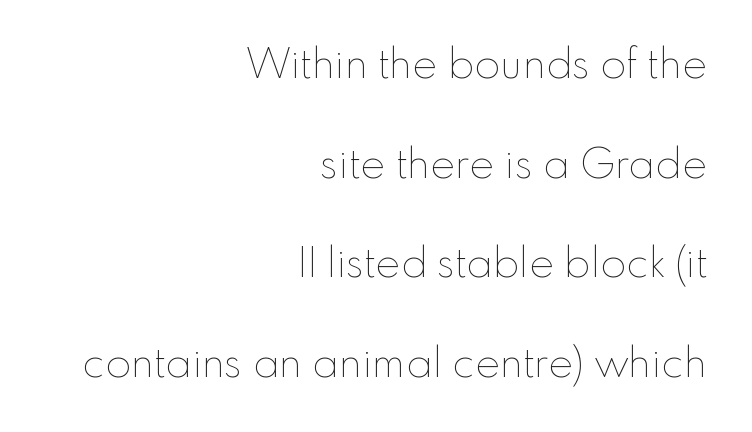
The space beneath each line is pristine and unruled. Look at the tracking — it's just the regular setting, nothing added. Leading is clearly above the norm, producing a sparse column. These lines are rendered in a variable-pitch font.
